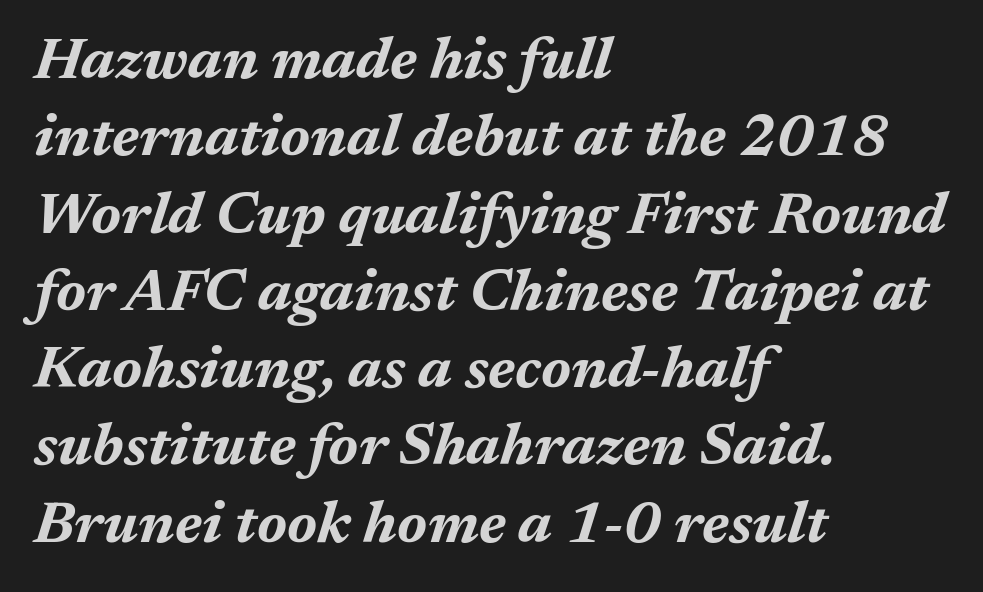
The image shows 59 px bold type, italic (leaning right); set left-aligned, normal line spacing (1.31x), normal letter spacing, not underlined; medium stroke contrast and a medium x-height.
